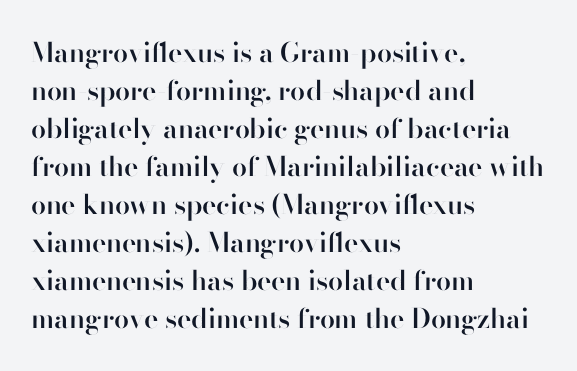
{"italic": "no", "bold": "semi", "underline": "no", "align": "left", "line_spacing": "normal", "line_spacing_ratio": 1.41, "letter_spacing": "normal", "letter_spacing_em": 0.0, "glyph_px": 27}
